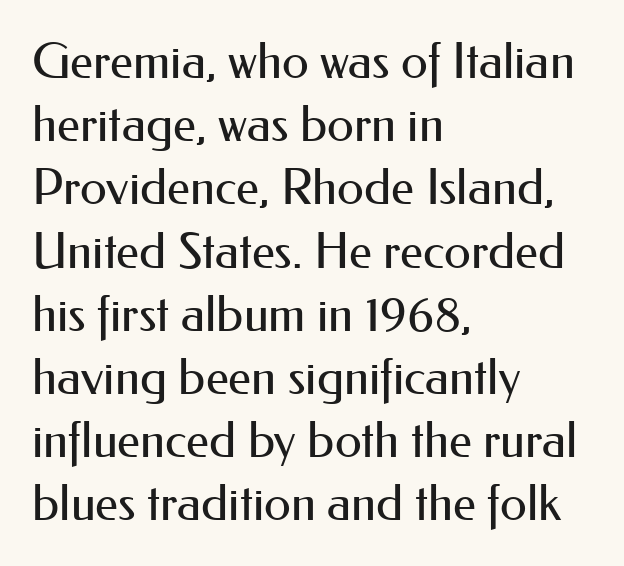
Q: Is the text bold? A: No.
Q: Is the text italic (slanted)? A: No, it is upright.
Q: Is the typeface a serif or a sans-serif typeface? A: Sans-serif.
Q: Is the text underlined? A: No.
Q: How is the paragraph aligned? A: Left-aligned.
Q: Is the spacing between letters normal or unusually wide? A: Normal.
Q: Is the spacing between lines tight, normal or loose? A: Normal.
Q: Width (condensed, normal, or wide)? A: Normal.
Q: Stroke contrast? A: Medium.
Q: x-height? A: Small.
Q: Monospaced? A: No.
